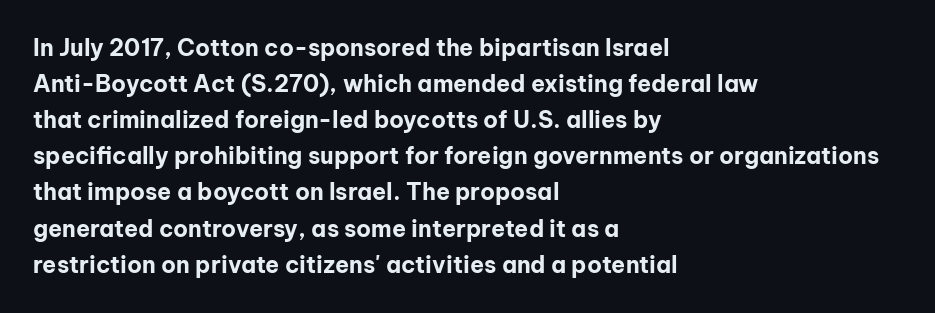
Notice how descenders clear the ascenders below comfortably — that's standard leading. The sample has been set heavy, in full bold. Italic? Not at all — the glyphs are vertical. A bare baseline throughout the passage. The rag falls on the right side of this text block. Inter-character spacing is left at the font's built-in metrics.
